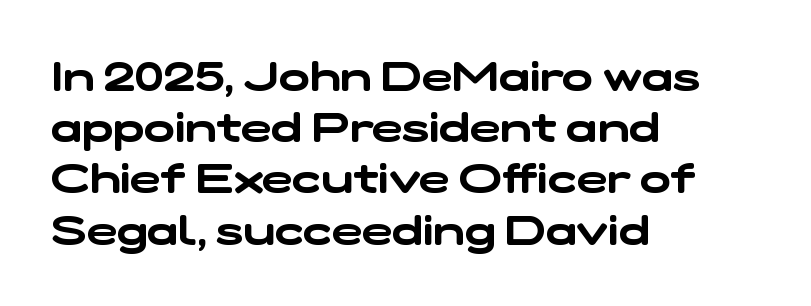
{"serif": "no", "width": "wide", "stroke_contrast": "low", "x_height": "medium", "monospaced": "no", "underline": "no", "align": "left", "line_spacing": "normal", "line_spacing_ratio": 1.25, "letter_spacing": "normal", "letter_spacing_em": 0.0, "glyph_px": 41}
